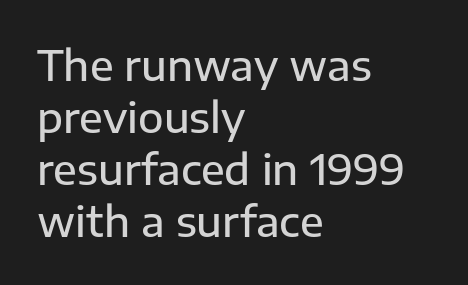
{"serif": "no", "italic": "no", "width": "normal", "stroke_contrast": "low", "x_height": "medium", "monospaced": "no", "underline": "no", "align": "left", "line_spacing_ratio": 1.24, "letter_spacing": "normal", "letter_spacing_em": 0.0, "glyph_px": 42}
